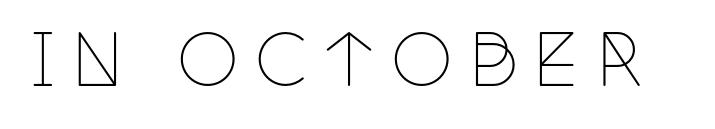
Every stem runs plumb, perpendicular to the baseline. Type without underlining. Each letter keeps its own natural width here, so spacing adapts to shape. The letters are spread apart with noticeably loose tracking. Caption: face not bold, strokes unweighted.
